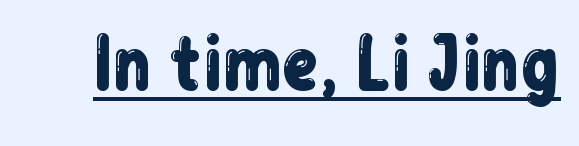
The image shows 69 px condensed sans-serif type, upright; set normal letter spacing, underlined; low stroke contrast and a medium x-height.
